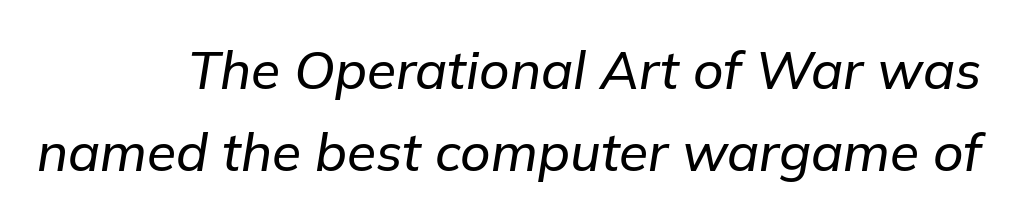
Words appear dense and cohesive because spacing is normal. Check under the words: just untouched page. The face used here is proportionally spaced, like ordinary book or web type. Notice how the stems are inclined rather than vertical — that's the hallmark of italics. Normally led — the rows are evenly, conventionally spaced.
